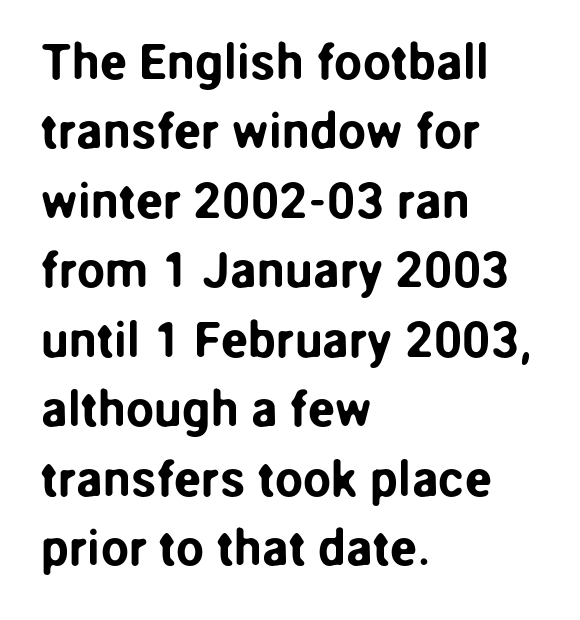
Q: Is the text italic (slanted)? A: No, it is upright.
Q: Is the typeface a serif or a sans-serif typeface? A: Sans-serif.
Q: Is the text underlined? A: No.
Q: How is the paragraph aligned? A: Left-aligned.
Q: Is the spacing between letters normal or unusually wide? A: Normal.
Q: Is the spacing between lines tight, normal or loose? A: Normal.
Q: Width (condensed, normal, or wide)? A: Normal.
Q: Stroke contrast? A: Low.
Q: x-height? A: Medium.
Q: Monospaced? A: No.
